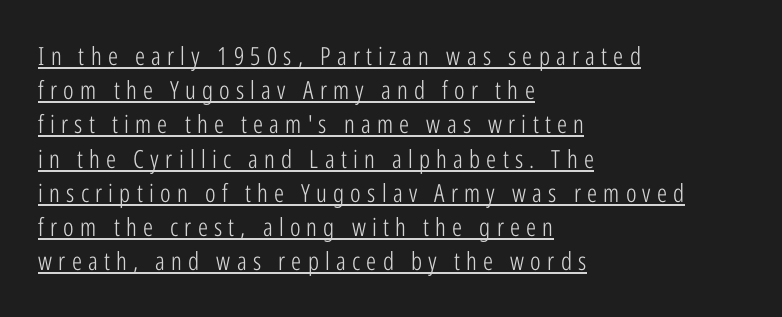
{"italic": "no", "bold": "no", "underline": "yes", "align": "left", "line_spacing": "normal", "line_spacing_ratio": 1.37, "letter_spacing": "wide", "letter_spacing_em": 0.25, "glyph_px": 25}
